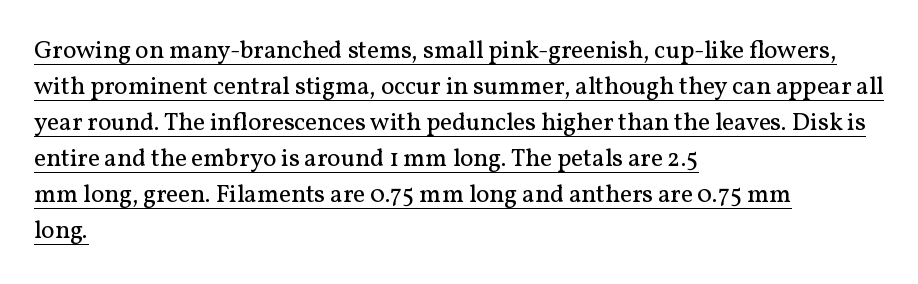
The image shows 25 px text type, upright; set left-aligned, normal line spacing (1.44x), normal letter spacing, underlined.
